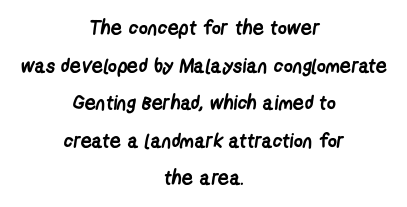
{"bold": "yes", "underline": "no", "align": "center", "line_spacing_ratio": 1.88, "letter_spacing": "normal", "letter_spacing_em": 0.0, "glyph_px": 20}
